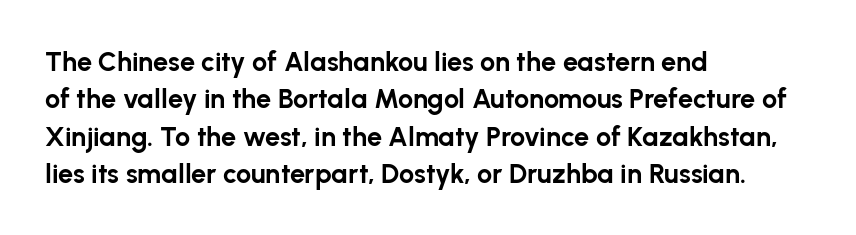
It's the straight-up-and-down kind of type. The lines are quadded left. Letter spacing: default. Rule under the text: the space is simply empty. The space between consecutive lines is moderate. Notice how thick the strokes are: this is what a full bold looks like.
